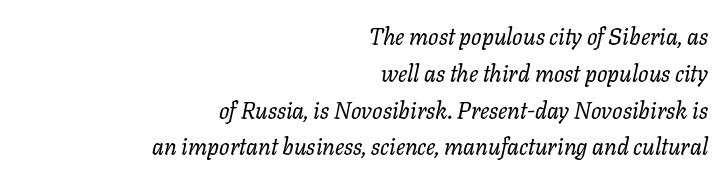
{"italic": "yes", "lean": "right", "slant_degrees": 11, "bold": "no", "underline": "no", "align": "right", "line_spacing": "normal", "line_spacing_ratio": 1.6, "letter_spacing": "normal", "letter_spacing_em": 0.0, "glyph_px": 23}
